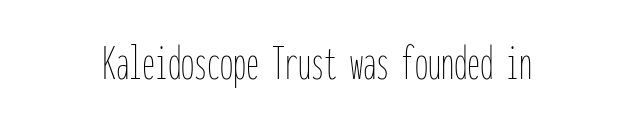
Letter spacing: default. Glance below the letters and you will spot only blank space. A typesetter would call this monospace, since all characters share one set width. Style check: upright.
